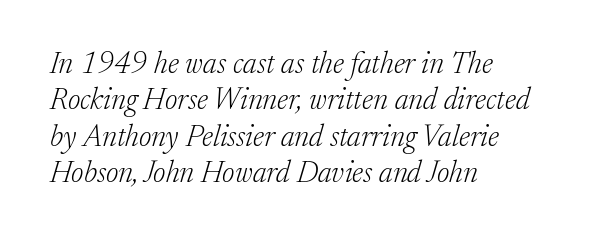
{"serif": "yes", "italic": "yes", "lean": "right", "slant_degrees": 17, "bold": "no", "weight": "light", "width": "normal", "stroke_contrast": "low", "x_height": "medium", "monospaced": "no", "underline": "no", "align": "left", "line_spacing_ratio": 1.21, "letter_spacing": "normal", "letter_spacing_em": 0.0, "glyph_px": 30}
